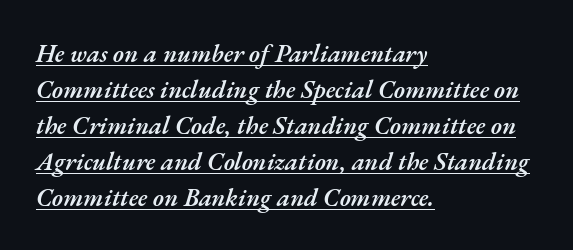
Q: Is the text bold? A: Semi-bold.
Q: Is the text italic (slanted)? A: Yes, it leans right by about 17 degrees.
Q: Is the text underlined? A: Yes.
Q: How is the paragraph aligned? A: Left-aligned.
Q: Is the spacing between letters normal or unusually wide? A: Normal.
Q: Is the spacing between lines tight, normal or loose? A: Normal.
